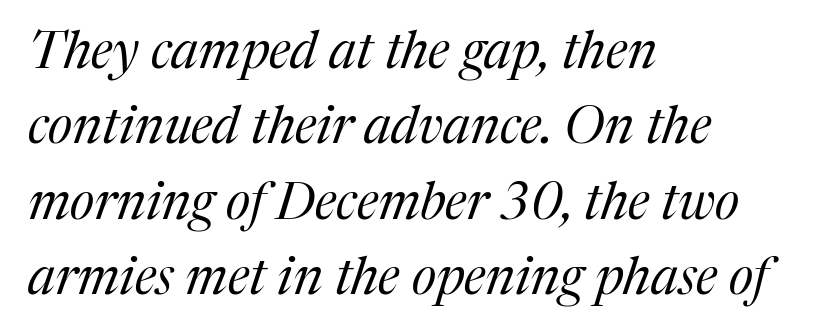
{"serif": "yes", "italic": "yes", "lean": "right", "slant_degrees": 17, "bold": "no", "weight": "regular", "width": "normal", "stroke_contrast": "medium", "x_height": "medium", "monospaced": "no", "underline": "no", "align": "left", "line_spacing": "normal", "line_spacing_ratio": 1.45, "letter_spacing": "normal", "letter_spacing_em": 0.0, "glyph_px": 52}
